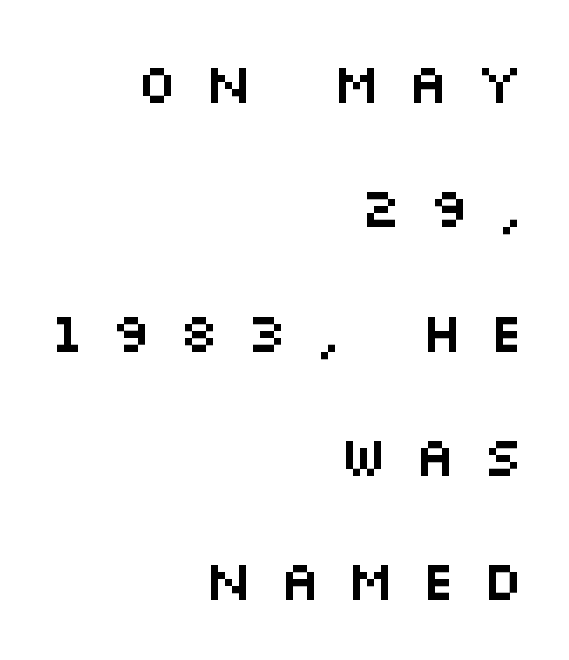
The image shows 56 px wide sans-serif type, upright; set right-aligned, loose line spacing (2.22x), unusually wide letter spacing (+0.46 em), not underlined; medium stroke contrast and a large x-height.
